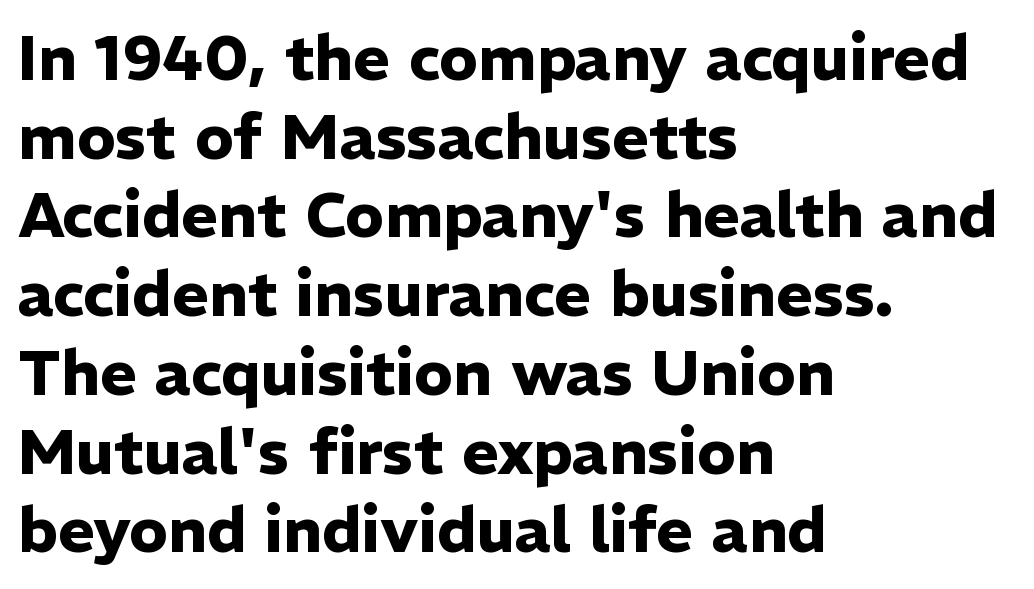
These lines are composed in type without serifs. The face used here is proportionally spaced, like ordinary book or web type. Caption: standard tracking, unaltered. Rule under the text: the space is simply empty. Italic: no, the glyphs are upright roman.
